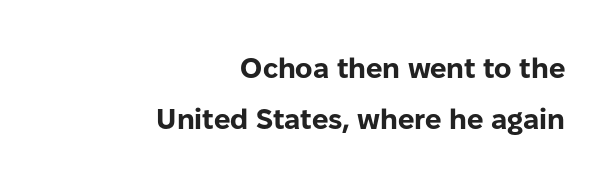
The image shows 29 px bold sans-serif type, upright; set right-aligned, line spacing 1.75x, normal letter spacing, not underlined; low stroke contrast and a medium x-height.
